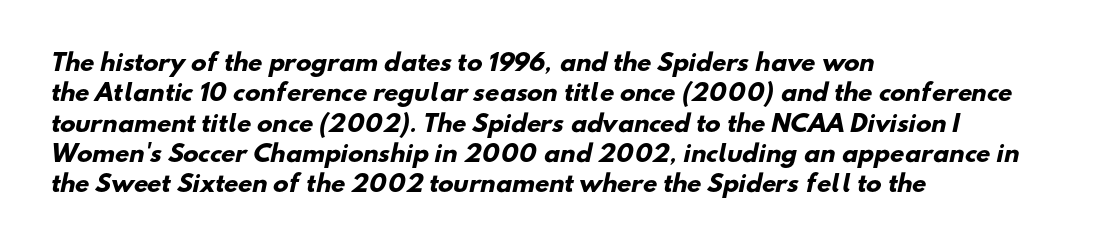
Q: Is the text bold? A: Yes.
Q: Is the text underlined? A: No.
Q: How is the paragraph aligned? A: Left-aligned.
Q: Is the spacing between letters normal or unusually wide? A: Normal.
Q: Is the spacing between lines tight, normal or loose? A: Normal.
